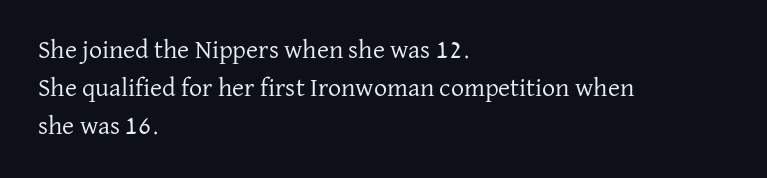
Visually the block forms a straight wall on the left and a jagged coastline on the right. Caption: standard tracking, unaltered. The type sits square on the baseline with zero lean. Weight: not bold — regular or lighter.
